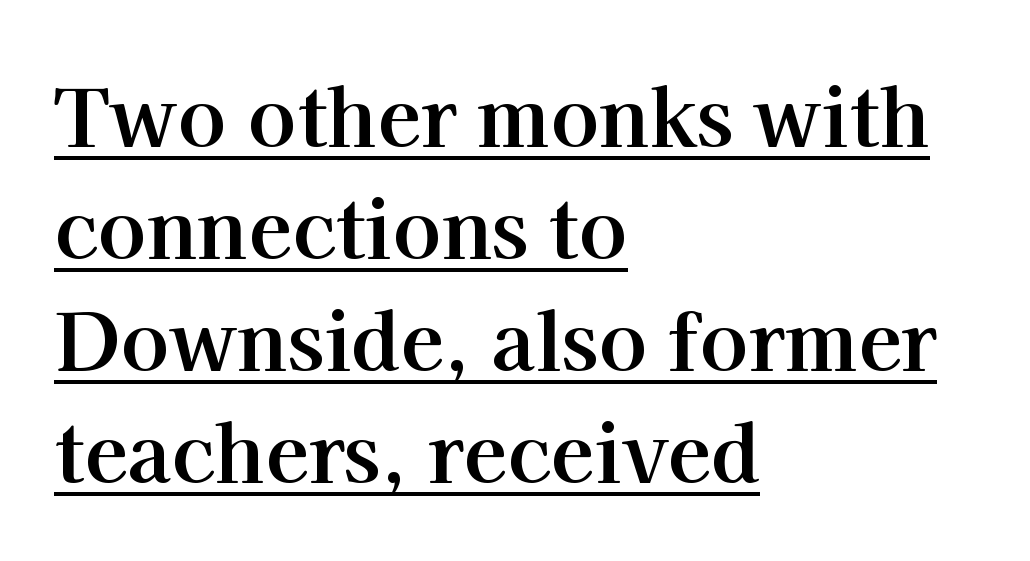
Regular leading. Is there an underline? Yes — a line sits under the letters. Every row of glyphs begins at an identical x-position on the left. Varying glyph widths throughout — classic text-font behaviour.
